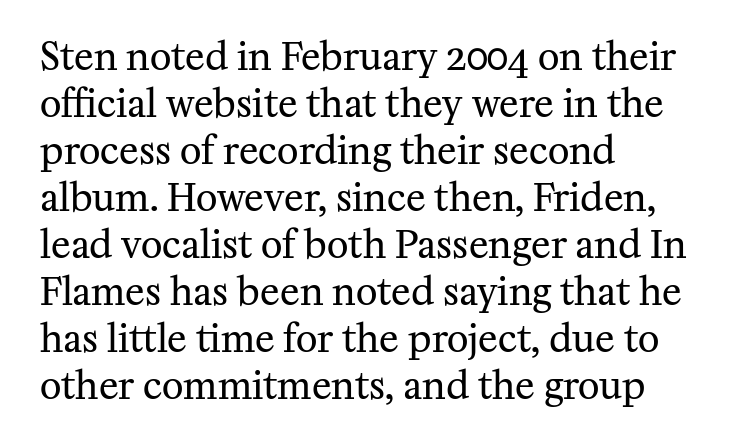
Q: Is the text bold? A: No.
Q: Is the text italic (slanted)? A: No, it is upright.
Q: Is the typeface a serif or a sans-serif typeface? A: Serif.
Q: Is the text underlined? A: No.
Q: How is the paragraph aligned? A: Left-aligned.
Q: Is the spacing between letters normal or unusually wide? A: Normal.
Q: Is the spacing between lines tight, normal or loose? A: Normal.
Q: Width (condensed, normal, or wide)? A: Normal.
Q: Stroke contrast? A: Medium.
Q: x-height? A: Medium.
Q: Monospaced? A: No.
